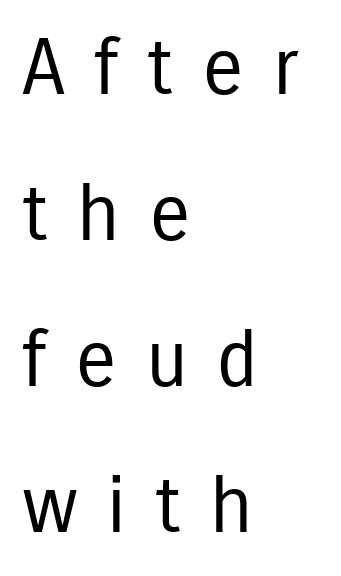
Q: Is the text bold? A: No.
Q: Is the text italic (slanted)? A: No, it is upright.
Q: Is the typeface a serif or a sans-serif typeface? A: Sans-serif.
Q: Is the text underlined? A: No.
Q: How is the paragraph aligned? A: Left-aligned.
Q: Is the spacing between letters normal or unusually wide? A: Unusually wide.
Q: Width (condensed, normal, or wide)? A: Condensed.
Q: Stroke contrast? A: Low.
Q: x-height? A: Medium.
Q: Monospaced? A: No.
